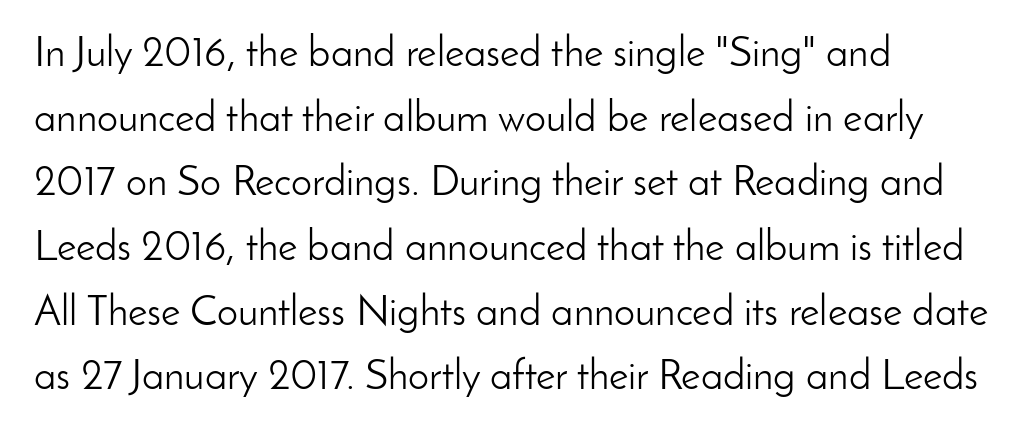
{"serif": "no", "italic": "no", "bold": "no", "weight": "light", "width": "normal", "stroke_contrast": "low", "x_height": "small", "monospaced": "no", "underline": "no", "align": "left", "line_spacing": "normal", "line_spacing_ratio": 1.54, "letter_spacing": "normal", "letter_spacing_em": 0.0, "glyph_px": 42}
